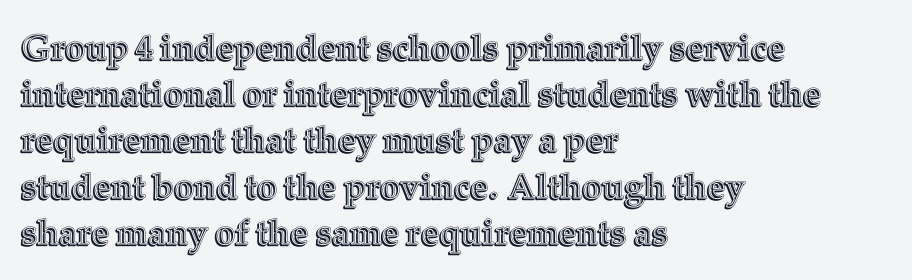
{"italic": "no", "width": "normal", "x_height": "medium", "monospaced": "no", "underline": "no", "align": "left", "line_spacing": "normal", "line_spacing_ratio": 1.32, "letter_spacing": "normal", "letter_spacing_em": 0.0, "glyph_px": 35}
